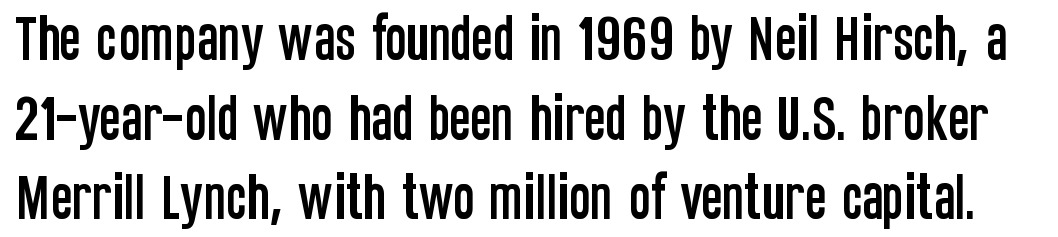
Serifs: no, the terminals of the letterforms are clean. Students, note that the glyphs here touch the page at normal intervals. The baseline area is clear. Notice how descenders clear the ascenders below comfortably — that's standard leading. The lettering stays uniformly vertical, giving the passage a roman look. Each letter keeps its own natural width here, so spacing adapts to shape.
